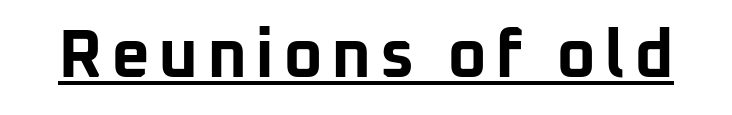
Q: Is the text bold? A: Yes.
Q: Is the text italic (slanted)? A: No, it is upright.
Q: Is the typeface a serif or a sans-serif typeface? A: Sans-serif.
Q: Is the text underlined? A: Yes.
Q: Width (condensed, normal, or wide)? A: Normal.
Q: Stroke contrast? A: Low.
Q: x-height? A: Medium.
Q: Monospaced? A: No.
